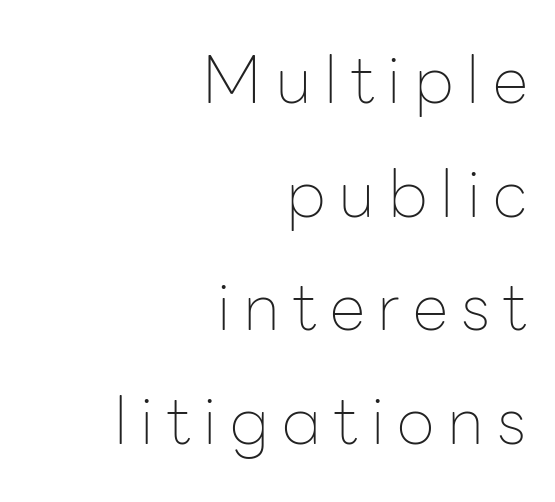
The image shows 65 px thin sans-serif type, upright; set right-aligned, line spacing 1.75x, unusually wide letter spacing (+0.2 em), not underlined; low stroke contrast and a medium x-height.
